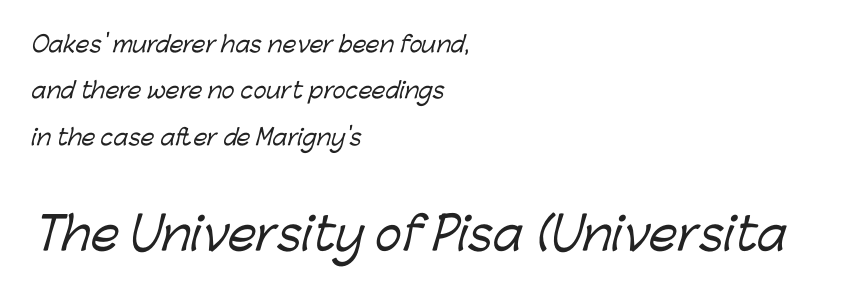
Q: Is the typeface a serif or a sans-serif typeface? A: Sans-serif.
Q: Is the text underlined? A: No.
Q: How is the paragraph aligned? A: Left-aligned.
Q: Is the spacing between letters normal or unusually wide? A: Normal.
Q: Is the spacing between lines tight, normal or loose? A: Loose.
Q: Which block of text is set in a larger size, the first (top) or the second (bottom)? A: The second (bottom) one.
Q: Width (condensed, normal, or wide)? A: Normal.
Q: Stroke contrast? A: Low.
Q: x-height? A: Medium.
Q: Monospaced? A: No.
